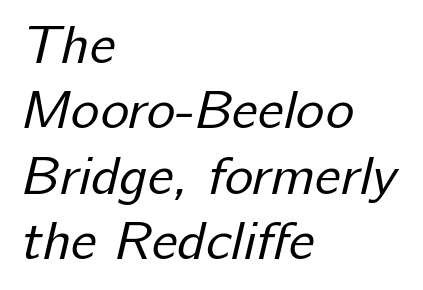
The image shows 54 px regular-weight sans-serif type; set left-aligned, line spacing 1.21x, normal letter spacing, not underlined; low stroke contrast and a medium x-height.
